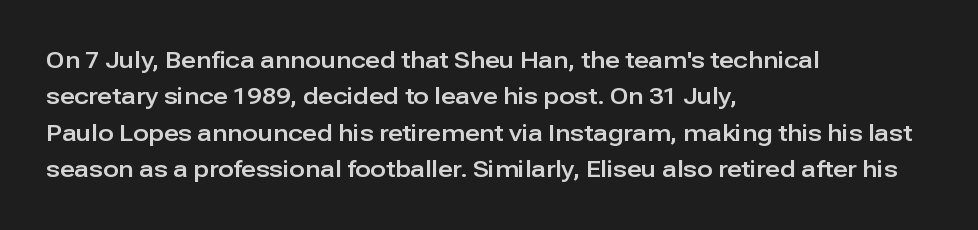
Q: Is the text italic (slanted)? A: No, it is upright.
Q: Is the text underlined? A: No.
Q: How is the paragraph aligned? A: Left-aligned.
Q: Is the spacing between letters normal or unusually wide? A: Normal.
Q: Is the spacing between lines tight, normal or loose? A: Normal.
